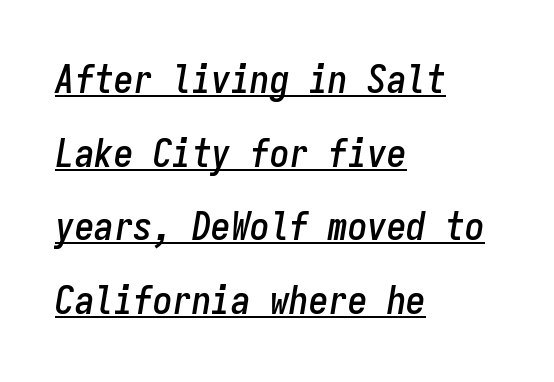
Q: Is the text italic (slanted)? A: Yes, it leans right by about 9 degrees.
Q: Is the text underlined? A: Yes.
Q: How is the paragraph aligned? A: Left-aligned.
Q: Is the spacing between letters normal or unusually wide? A: Normal.
Q: Width (condensed, normal, or wide)? A: Condensed.
Q: Stroke contrast? A: Low.
Q: x-height? A: Medium.
Q: Monospaced? A: Yes.
